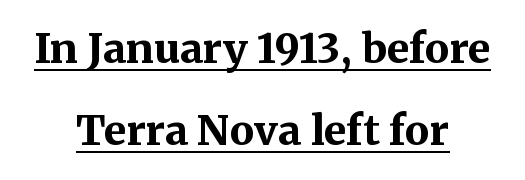
The image shows 41 px bold serif type, upright; set centered, loose line spacing (2.01x), normal letter spacing, underlined; medium stroke contrast and a medium x-height.
